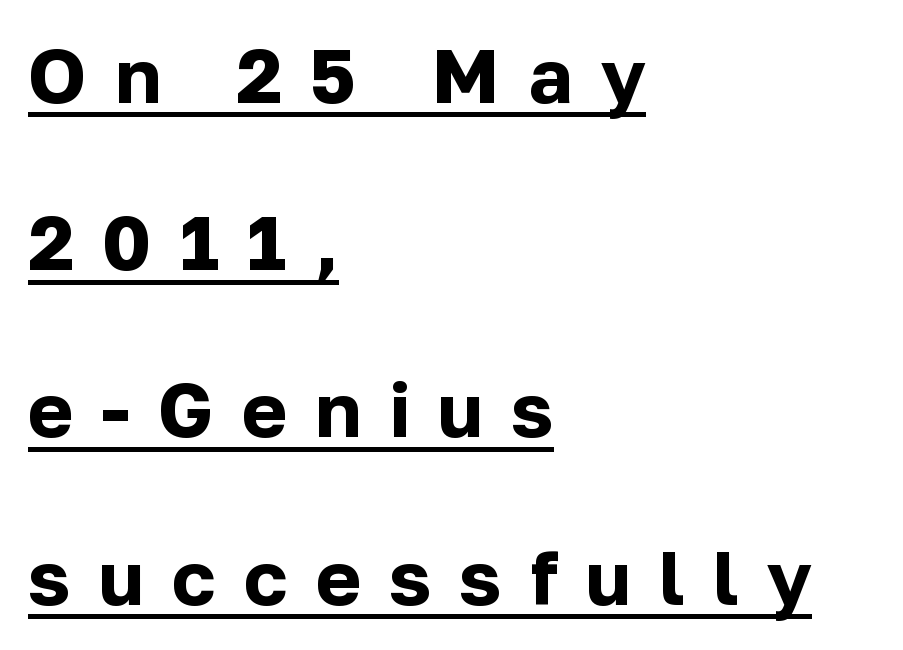
{"serif": "no", "italic": "no", "bold": "yes", "weight": "bold", "width": "normal", "stroke_contrast": "low", "x_height": "medium", "monospaced": "no", "underline": "yes", "align": "left", "line_spacing": "loose", "line_spacing_ratio": 2.2, "letter_spacing": "wide", "letter_spacing_em": 0.37, "glyph_px": 76}
